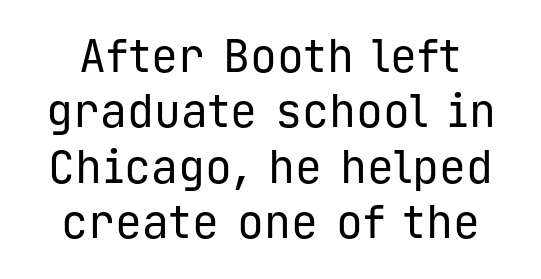
Q: Is the text bold? A: No.
Q: Is the text italic (slanted)? A: No, it is upright.
Q: Is the typeface a serif or a sans-serif typeface? A: Sans-serif.
Q: Is the text underlined? A: No.
Q: Is the spacing between letters normal or unusually wide? A: Normal.
Q: Width (condensed, normal, or wide)? A: Normal.
Q: Stroke contrast? A: Low.
Q: x-height? A: Medium.
Q: Monospaced? A: Yes.
